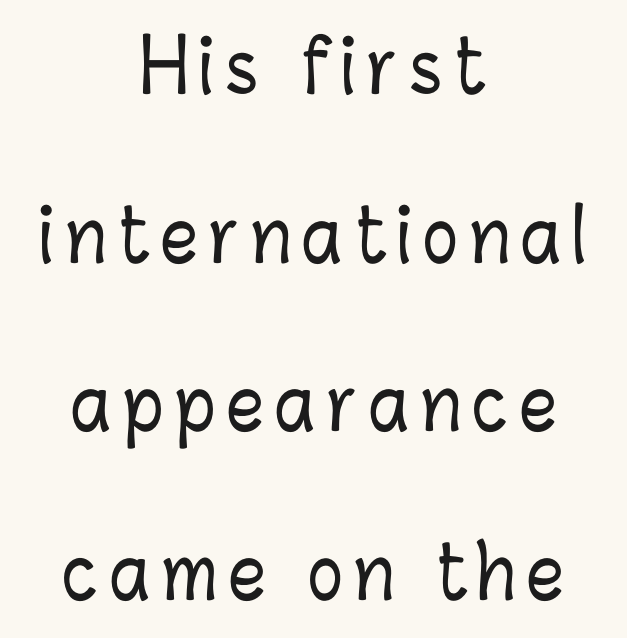
Descenders are the only things crossing below the line. The designer dialed line spacing up above the default. Leftover space on each line is divided equally before and after the words. The passage shown is typed in a proportional face where columns would drift. Italic: no, the glyphs are upright roman.
